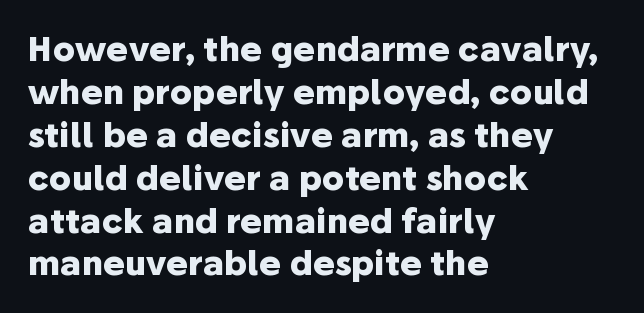
{"serif": "no", "italic": "no", "bold": "yes", "weight": "heavy", "width": "normal", "stroke_contrast": "low", "x_height": "medium", "monospaced": "no", "underline": "no", "align": "left", "line_spacing": "normal", "line_spacing_ratio": 1.3, "letter_spacing": "normal", "letter_spacing_em": 0.0, "glyph_px": 33}
